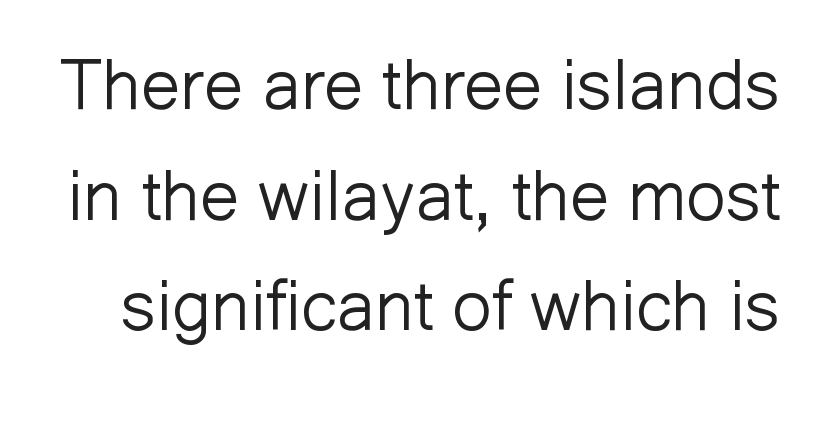
The image shows 70 px light sans-serif type, upright; set normal line spacing (1.58x), normal letter spacing, not underlined; low stroke contrast and a medium x-height.
